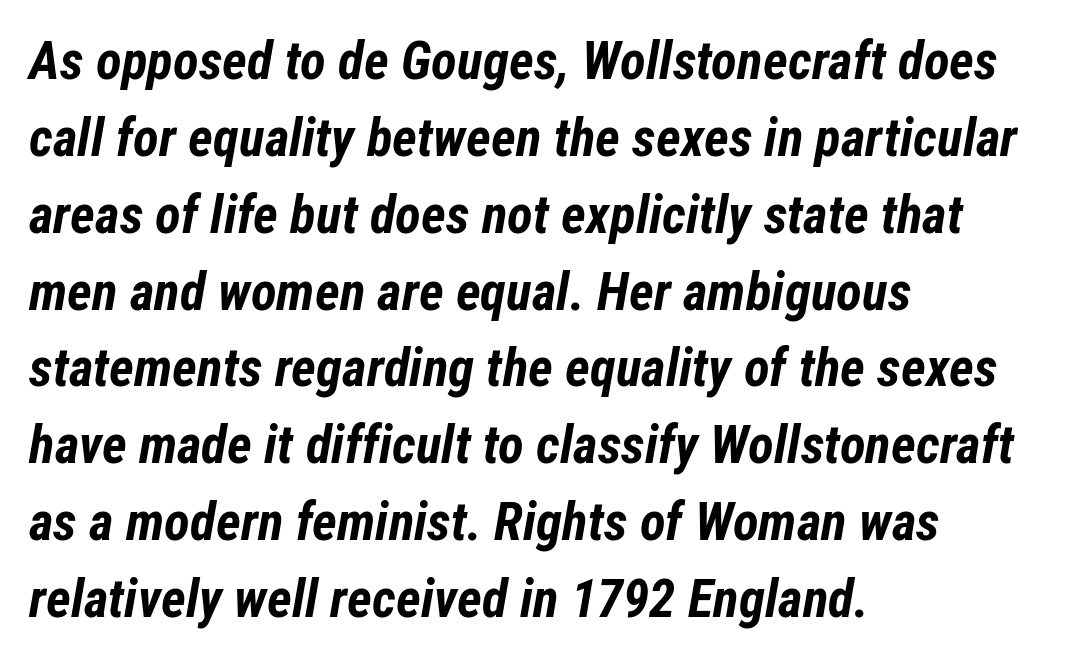
Proportional: the letters do not fall into vertical columns. The ragged edge is on the right, which tells us the setting is flush left. Thick stems and heavy bowls — unmistakably bold. Vertical spacing — default. Style check: oblique. The glyphs are unaccompanied by any horizontal stroke below them.
